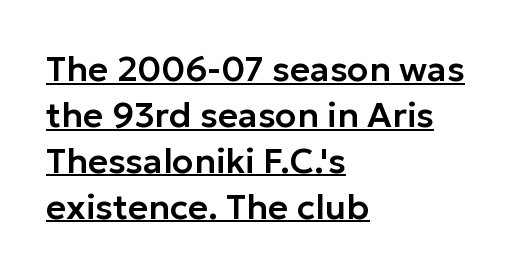
The image shows 35 px sans-serif type, upright; set left-aligned, normal line spacing (1.31x), normal letter spacing, underlined; low stroke contrast and a medium x-height.
